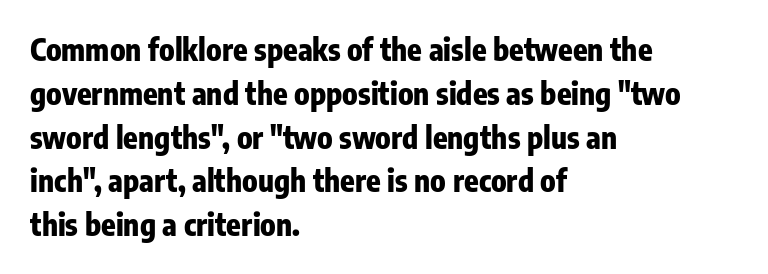
The image shows 30 px heavy, condensed sans-serif type, upright; set left-aligned, normal line spacing (1.46x), normal letter spacing, not underlined; low stroke contrast and a medium x-height.
